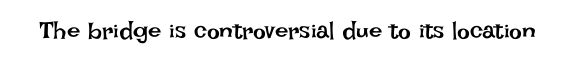
The image shows 24 px text type, upright; set normal letter spacing, not underlined.
